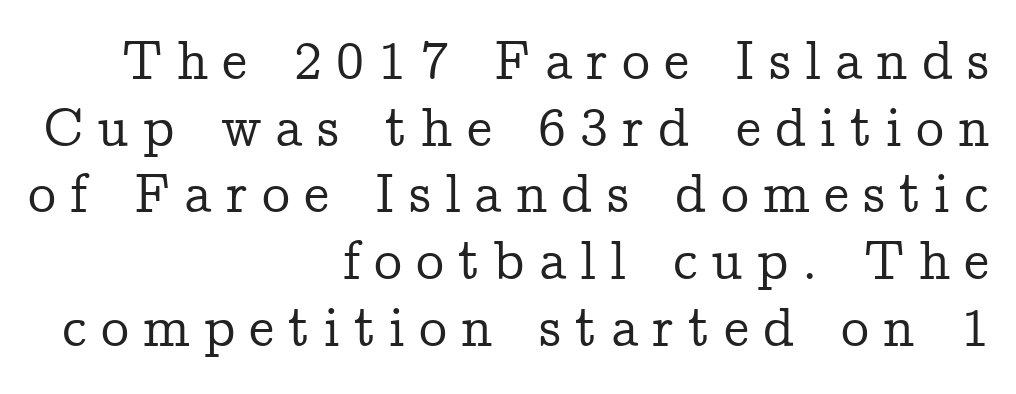
{"serif": "yes", "italic": "no", "width": "normal", "stroke_contrast": "low", "x_height": "medium", "monospaced": "no", "underline": "no", "align": "right", "line_spacing_ratio": 1.19, "letter_spacing": "wide", "letter_spacing_em": 0.25, "glyph_px": 56}
